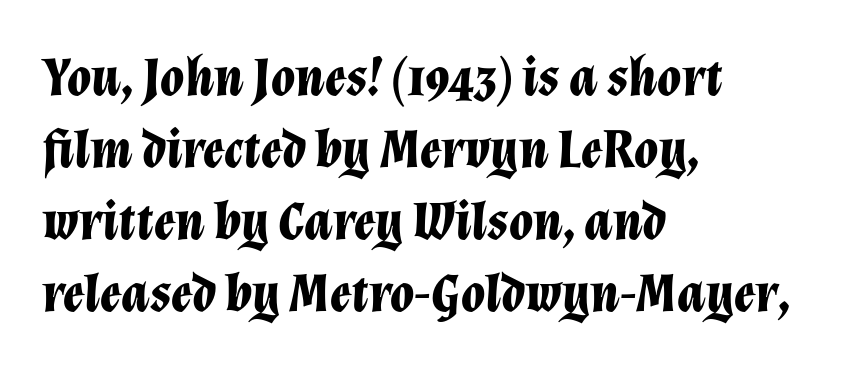
{"italic": "yes", "lean": "right", "slant_degrees": 12, "bold": "yes", "weight": "bold", "width": "normal", "stroke_contrast": "low", "x_height": "medium", "monospaced": "no", "underline": "no", "align": "left", "line_spacing": "normal", "line_spacing_ratio": 1.31, "letter_spacing": "normal", "letter_spacing_em": 0.0, "glyph_px": 55}
